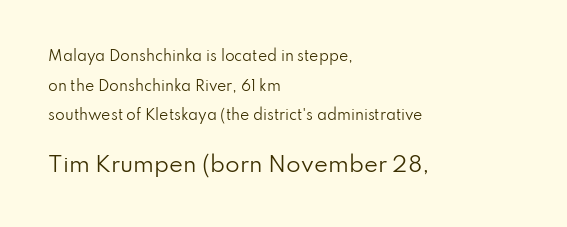
Q: Is the text bold? A: No.
Q: Is the text italic (slanted)? A: No, it is upright.
Q: Is the text underlined? A: No.
Q: How is the paragraph aligned? A: Left-aligned.
Q: Is the spacing between letters normal or unusually wide? A: Normal.
Q: Is the spacing between lines tight, normal or loose? A: Loose.
Q: Which block of text is set in a larger size, the first (top) or the second (bottom)? A: The second (bottom) one.
